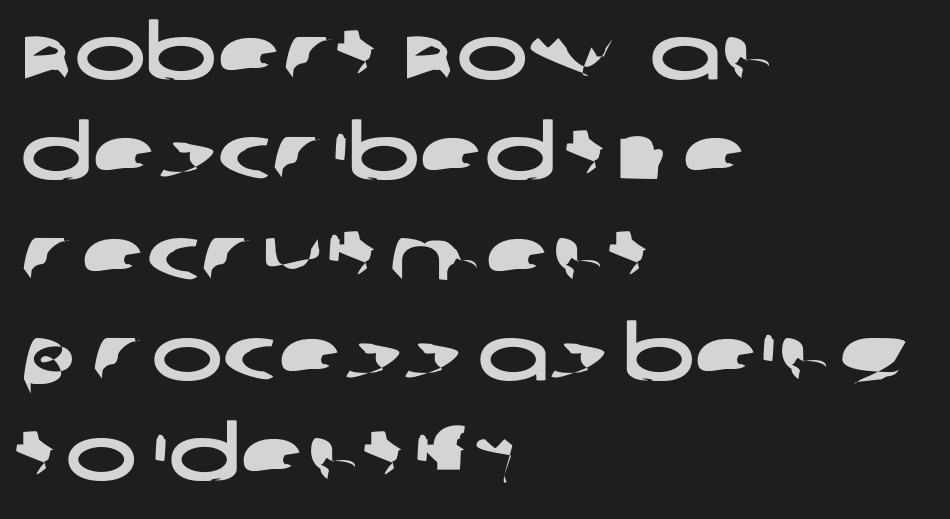
Q: Is the typeface a serif or a sans-serif typeface? A: Sans-serif.
Q: Is the text underlined? A: No.
Q: How is the paragraph aligned? A: Left-aligned.
Q: Is the spacing between letters normal or unusually wide? A: Normal.
Q: Is the spacing between lines tight, normal or loose? A: Normal.
Q: Width (condensed, normal, or wide)? A: Wide.
Q: Stroke contrast? A: Low.
Q: x-height? A: Large.
Q: Monospaced? A: No.
